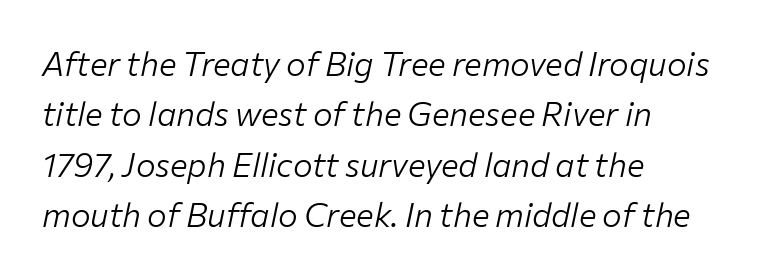
{"italic": "yes", "lean": "right", "slant_degrees": 12, "bold": "no", "weight": "light", "width": "normal", "stroke_contrast": "low", "x_height": "medium", "monospaced": "no", "underline": "no", "align": "left", "line_spacing": "normal", "line_spacing_ratio": 1.53, "letter_spacing": "normal", "letter_spacing_em": 0.0, "glyph_px": 33}
